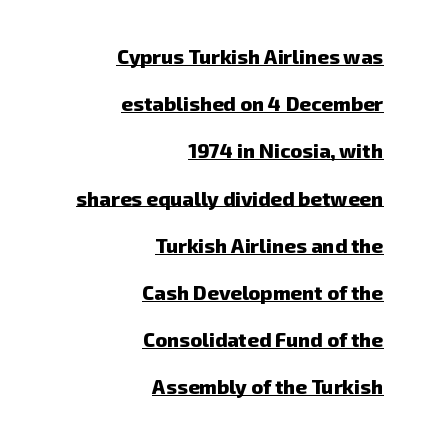
The rendered words wear a rule along their underside. Standard letterfit; no display-style spreading of the glyphs. You'd pick this weight for a headline — it's a proper bold. The rag falls on the left side of this text block. Loosely led — the rows are spread out.
